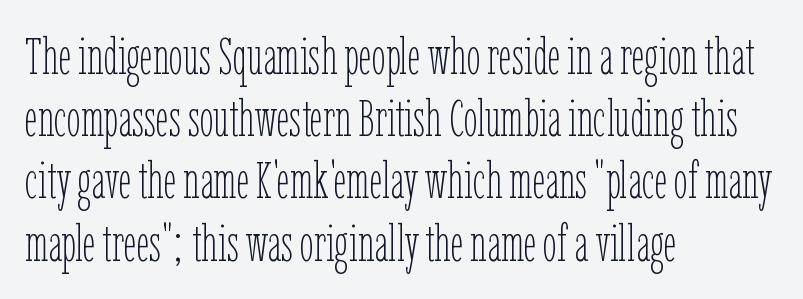
{"italic": "no", "bold": "no", "weight": "thin", "width": "condensed", "stroke_contrast": "low", "x_height": "medium", "monospaced": "no", "underline": "no", "align": "left", "line_spacing_ratio": 1.22, "letter_spacing": "normal", "letter_spacing_em": 0.0, "glyph_px": 51}
